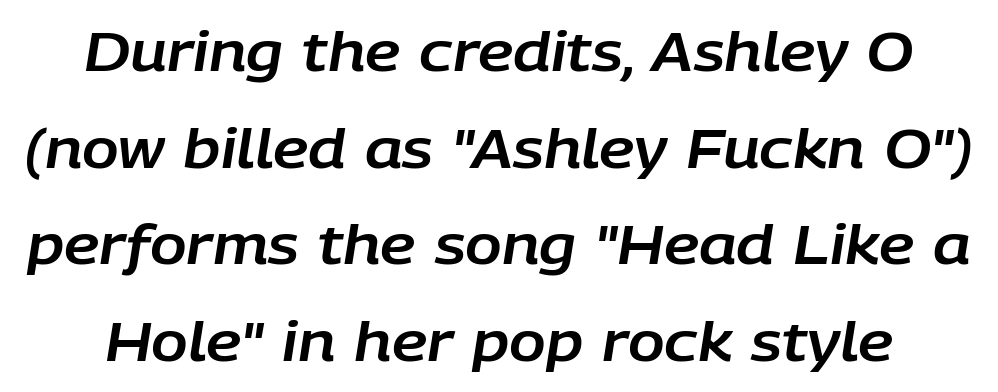
Q: Is the text italic (slanted)? A: Yes, it leans right by about 9 degrees.
Q: Is the text underlined? A: No.
Q: Is the spacing between letters normal or unusually wide? A: Normal.
Q: Width (condensed, normal, or wide)? A: Normal.
Q: Stroke contrast? A: Low.
Q: x-height? A: Large.
Q: Monospaced? A: No.
